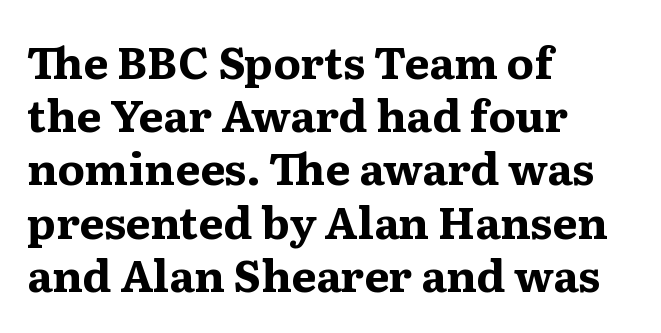
The image shows 44 px bold, wide serif type, upright; set left-aligned, line spacing 1.21x, normal letter spacing, not underlined; medium stroke contrast and a medium x-height.
